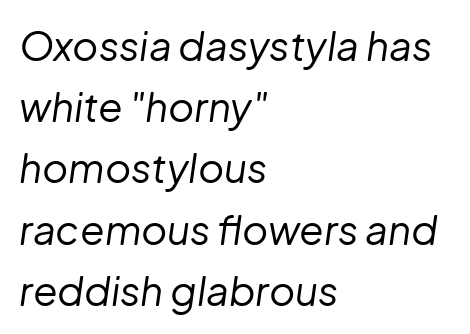
{"italic": "yes", "lean": "right", "slant_degrees": 8, "bold": "no", "weight": "regular", "width": "normal", "stroke_contrast": "low", "x_height": "medium", "monospaced": "no", "underline": "no", "align": "left", "line_spacing": "normal", "line_spacing_ratio": 1.53, "letter_spacing": "normal", "letter_spacing_em": 0.0, "glyph_px": 40}
